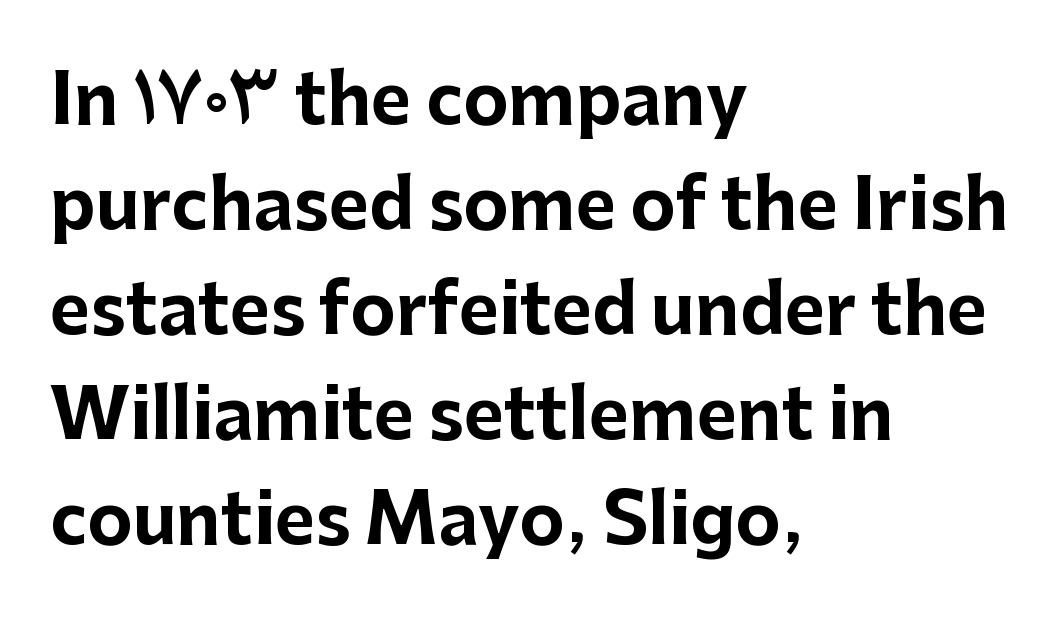
The image shows 69 px bold sans-serif type, upright; set left-aligned, normal line spacing (1.52x), normal letter spacing, not underlined; low stroke contrast and a medium x-height.
